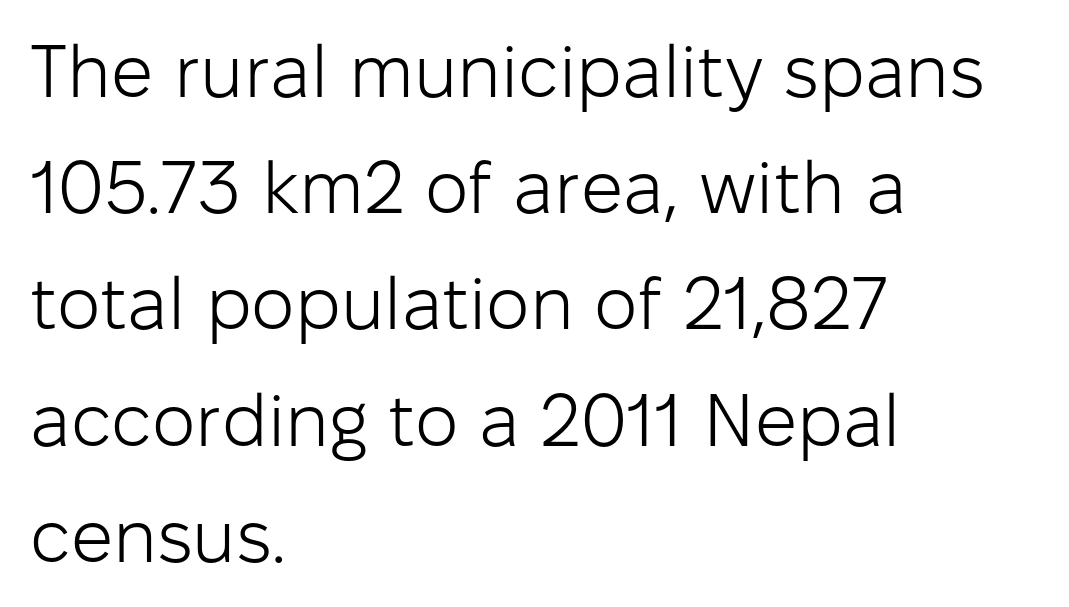
The image shows 74 px light sans-serif type, upright; set left-aligned, normal line spacing (1.57x), normal letter spacing, not underlined; low stroke contrast and a medium x-height.
